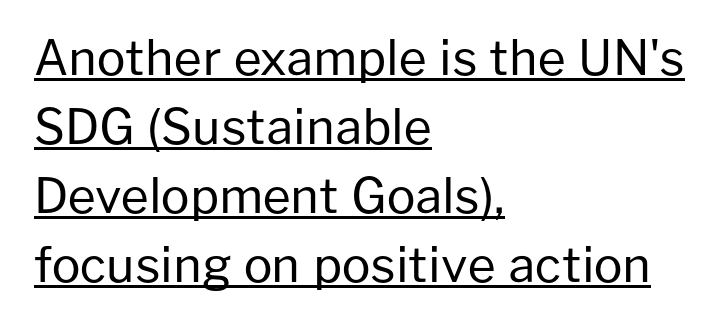
{"serif": "no", "italic": "no", "bold": "no", "weight": "regular", "width": "normal", "stroke_contrast": "low", "x_height": "medium", "monospaced": "no", "underline": "yes", "align": "left", "line_spacing": "normal", "line_spacing_ratio": 1.44, "letter_spacing": "normal", "letter_spacing_em": 0.0, "glyph_px": 48}
